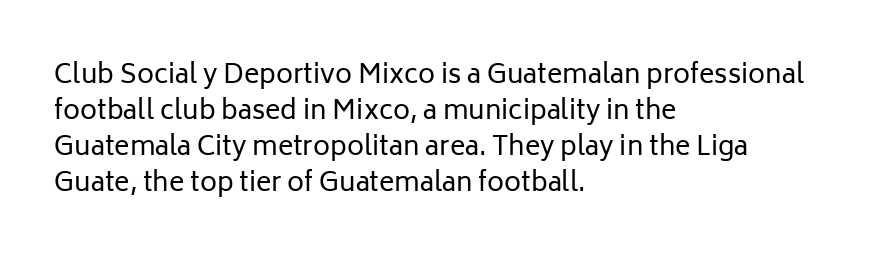
{"italic": "no", "bold": "no", "underline": "no", "align": "left", "line_spacing": "normal", "line_spacing_ratio": 1.38, "letter_spacing": "normal", "letter_spacing_em": 0.0, "glyph_px": 26}
